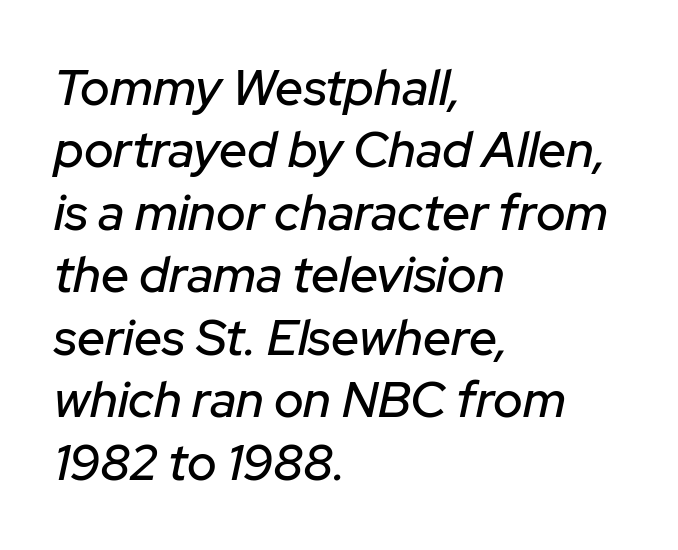
{"italic": "yes", "lean": "right", "slant_degrees": 12, "width": "normal", "stroke_contrast": "low", "x_height": "medium", "monospaced": "no", "underline": "no", "align": "left", "line_spacing": "normal", "line_spacing_ratio": 1.25, "letter_spacing": "normal", "letter_spacing_em": 0.0, "glyph_px": 50}
